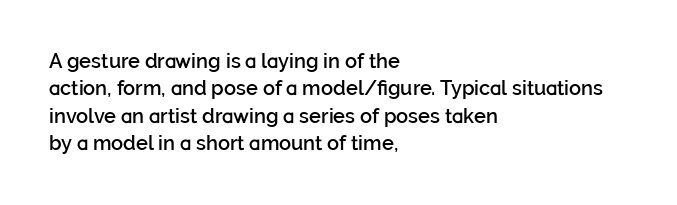
{"italic": "no", "bold": "semi", "underline": "no", "align": "left", "line_spacing": "normal", "line_spacing_ratio": 1.37, "letter_spacing": "normal", "letter_spacing_em": 0.0, "glyph_px": 20}
